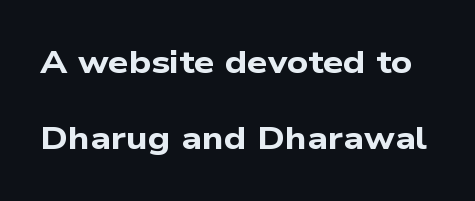
{"serif": "no", "bold": "yes", "weight": "bold", "width": "wide", "stroke_contrast": "low", "x_height": "medium", "monospaced": "no", "underline": "no", "line_spacing": "loose", "line_spacing_ratio": 2.36, "letter_spacing": "normal", "letter_spacing_em": 0.0, "glyph_px": 32}
